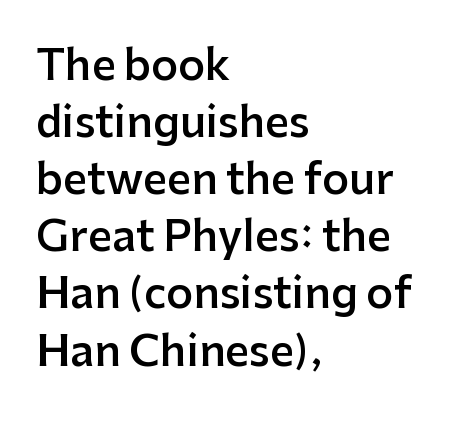
Q: Is the text bold? A: Semi-bold.
Q: Is the text italic (slanted)? A: No, it is upright.
Q: Is the typeface a serif or a sans-serif typeface? A: Sans-serif.
Q: Is the text underlined? A: No.
Q: How is the paragraph aligned? A: Left-aligned.
Q: Is the spacing between letters normal or unusually wide? A: Normal.
Q: Is the spacing between lines tight, normal or loose? A: Normal.
Q: Width (condensed, normal, or wide)? A: Normal.
Q: Stroke contrast? A: Low.
Q: x-height? A: Medium.
Q: Monospaced? A: No.
